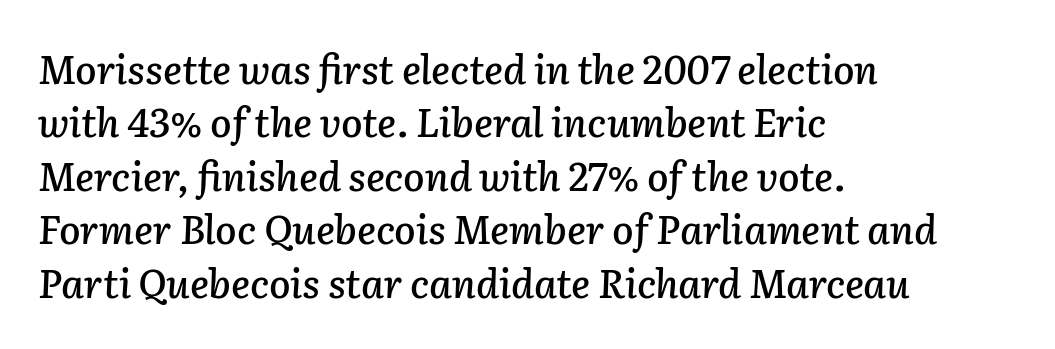
The image shows 39 px text type, italic (leaning right); set left-aligned, normal line spacing (1.37x), normal letter spacing, not underlined; low stroke contrast and a medium x-height.
